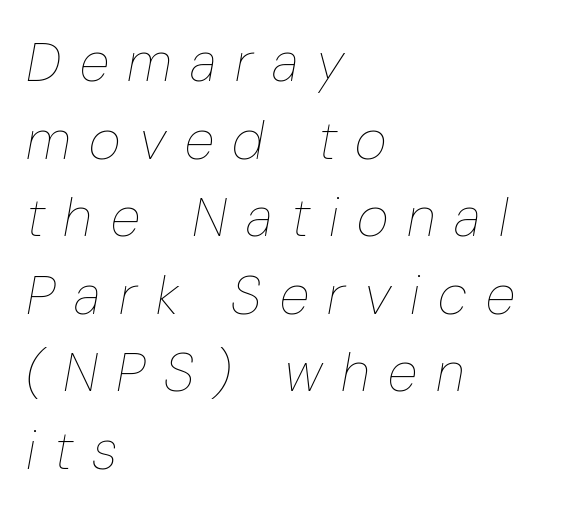
Q: Is the text bold? A: No.
Q: Is the text italic (slanted)? A: Yes, it leans right by about 10 degrees.
Q: Is the text underlined? A: No.
Q: How is the paragraph aligned? A: Left-aligned.
Q: Is the spacing between letters normal or unusually wide? A: Unusually wide.
Q: Is the spacing between lines tight, normal or loose? A: Normal.
Q: Width (condensed, normal, or wide)? A: Condensed.
Q: Stroke contrast? A: Low.
Q: x-height? A: Medium.
Q: Monospaced? A: No.
